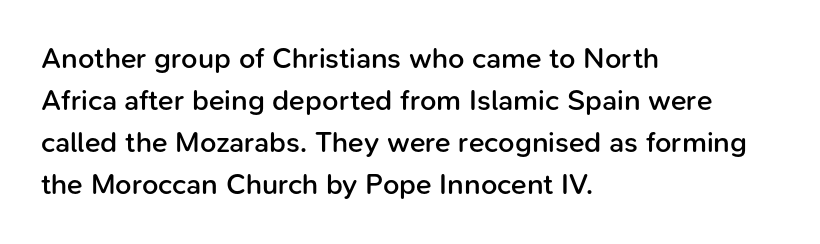
The image shows 29 px semibold sans-serif type, upright; set left-aligned, normal line spacing (1.45x), normal letter spacing, not underlined; low stroke contrast and a medium x-height.
